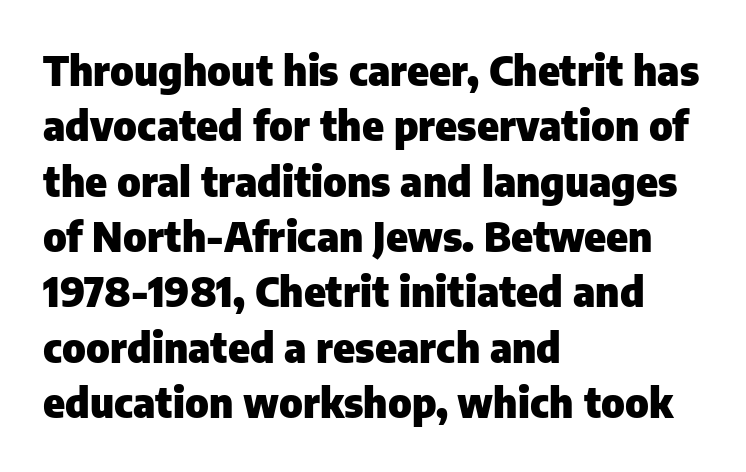
The image shows 41 px heavy sans-serif type, upright; set left-aligned, normal line spacing (1.35x), normal letter spacing, not underlined; low stroke contrast and a medium x-height.
